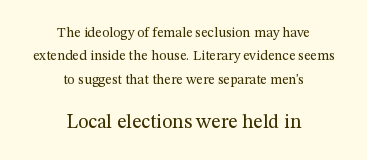
The image shows 20 px text type, upright; set centered, normal line spacing (1.67x), normal letter spacing, not underlined; the second (bottom) block is 1.43x larger.
